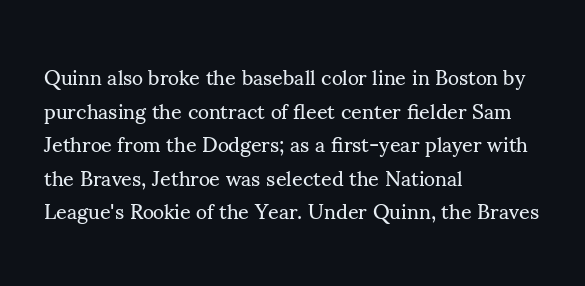
{"italic": "no", "bold": "no", "underline": "no", "align": "left", "line_spacing": "normal", "line_spacing_ratio": 1.6, "letter_spacing": "normal", "letter_spacing_em": 0.0, "glyph_px": 21}
